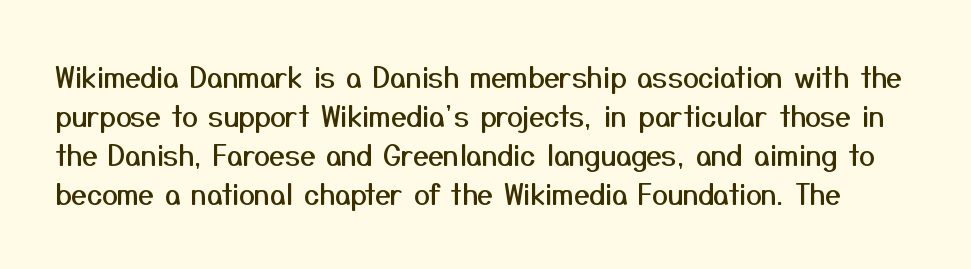
The image shows 28 px sans-serif type, upright; set normal line spacing (1.39x), normal letter spacing, not underlined; medium stroke contrast and a medium x-height.
